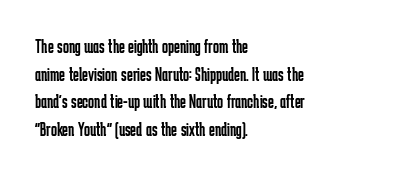
{"italic": "no", "bold": "no", "underline": "no", "align": "left", "line_spacing": "normal", "line_spacing_ratio": 1.38, "letter_spacing": "normal", "letter_spacing_em": 0.0, "glyph_px": 20}
